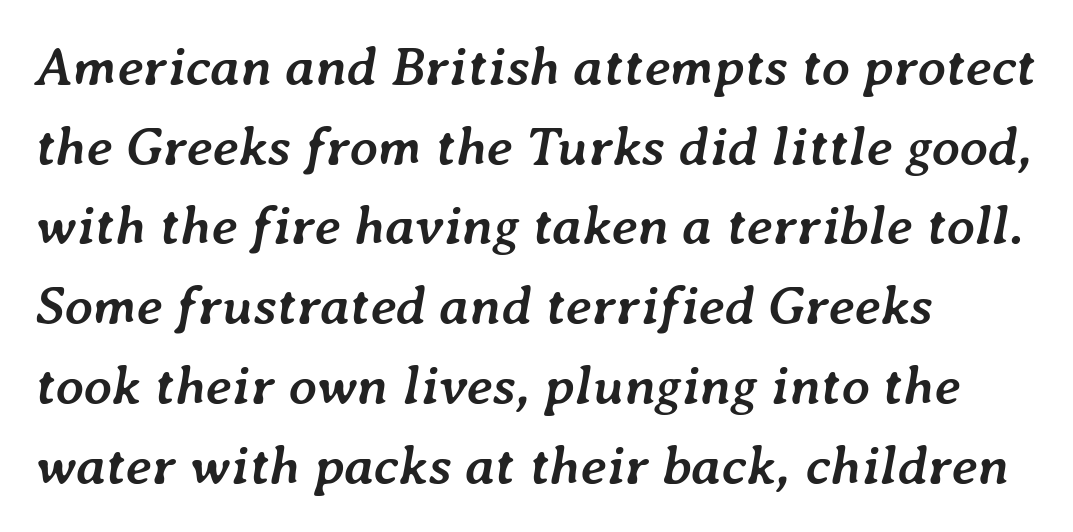
{"italic": "yes", "lean": "right", "slant_degrees": 7, "bold": "yes", "weight": "semibold", "width": "normal", "stroke_contrast": "low", "x_height": "medium", "monospaced": "no", "underline": "no", "align": "left", "line_spacing": "normal", "line_spacing_ratio": 1.45, "letter_spacing": "normal", "letter_spacing_em": 0.0, "glyph_px": 55}
